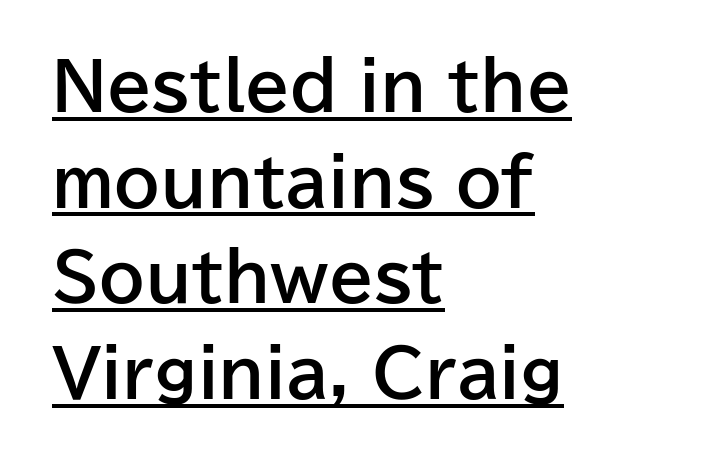
Q: Is the text bold? A: Yes.
Q: Is the text italic (slanted)? A: No, it is upright.
Q: Is the typeface a serif or a sans-serif typeface? A: Sans-serif.
Q: Is the text underlined? A: Yes.
Q: How is the paragraph aligned? A: Left-aligned.
Q: Is the spacing between letters normal or unusually wide? A: Normal.
Q: Is the spacing between lines tight, normal or loose? A: Normal.
Q: Width (condensed, normal, or wide)? A: Normal.
Q: Stroke contrast? A: Low.
Q: x-height? A: Medium.
Q: Monospaced? A: No.
